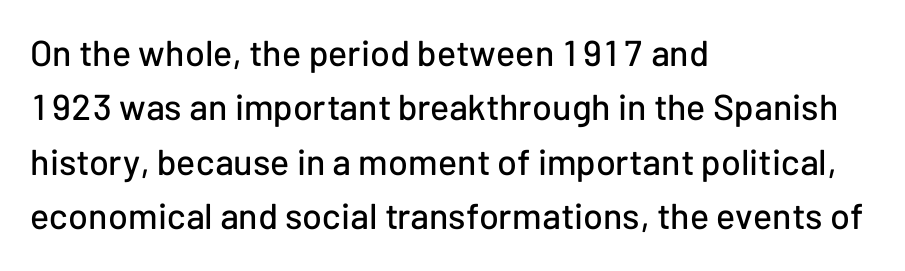
{"serif": "no", "italic": "no", "width": "normal", "stroke_contrast": "low", "x_height": "medium", "monospaced": "no", "underline": "no", "align": "left", "line_spacing": "normal", "line_spacing_ratio": 1.51, "letter_spacing": "normal", "letter_spacing_em": 0.0, "glyph_px": 36}
